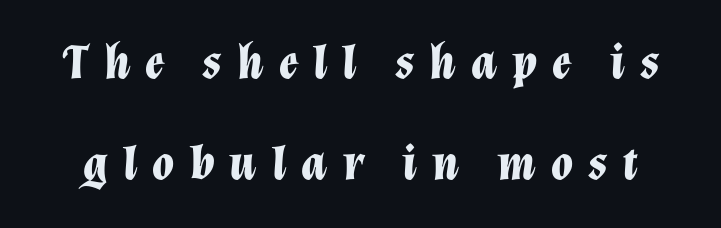
Note the varied advance widths — an 'i' is clearly narrower than an 'm'. Any mark beneath the type? The region is blank. Honestly, the rows look like they've been pulled way apart. Thick stems and heavy bowls — unmistakably bold. Rendered with sloped, italic letterforms.
